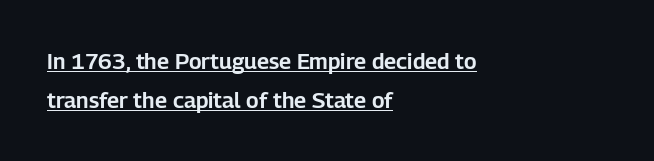
Q: Is the text italic (slanted)? A: No, it is upright.
Q: Is the text underlined? A: Yes.
Q: How is the paragraph aligned? A: Left-aligned.
Q: Is the spacing between letters normal or unusually wide? A: Normal.
